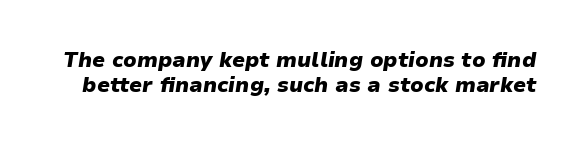
Q: Is the text bold? A: Yes.
Q: Is the text italic (slanted)? A: Yes, it leans right by about 9 degrees.
Q: Is the text underlined? A: No.
Q: Is the spacing between letters normal or unusually wide? A: Normal.
